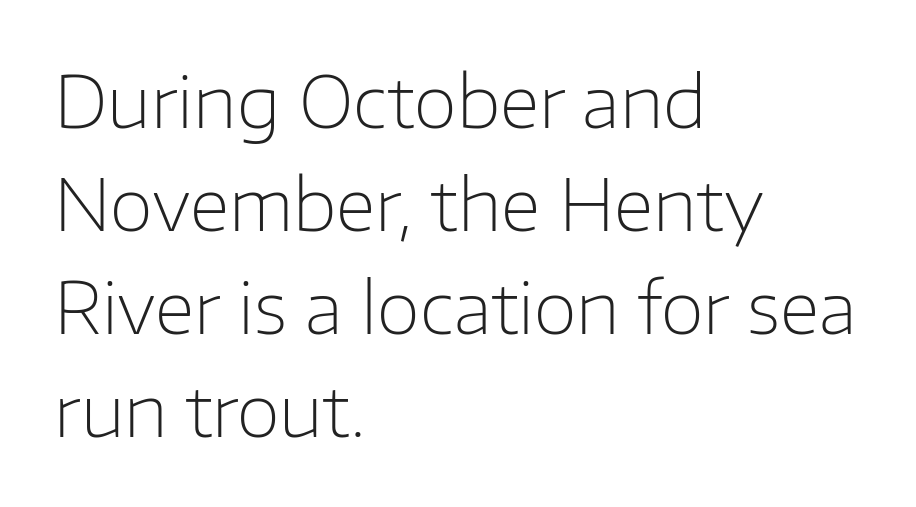
The passage shown is typeset with a sans-serif family. Nothing heavy about these letters — not bold at all. Is the letter spacing exaggerated? No — it looks like the ordinary default. The specimen omits any rule beneath the text block's lines. Every stem runs plumb, perpendicular to the baseline.
